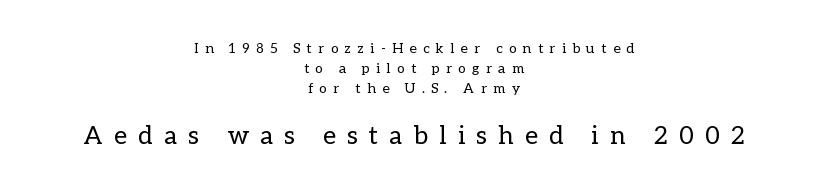
Students, observe: this is what conventionally led text looks like. Beneath every word, the page is bare. The face used here appears at its bigger size in the lower chunk. These glyphs show unthickened strokes, regular width or finer. Do the letters lean? They stand straight. This sample uses expanded letter spacing, leaving extra air between glyphs.
